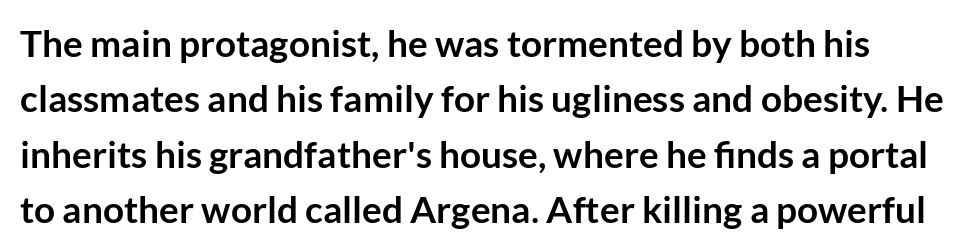
Q: Is the text bold? A: Yes.
Q: Is the text italic (slanted)? A: No, it is upright.
Q: Is the typeface a serif or a sans-serif typeface? A: Sans-serif.
Q: Is the text underlined? A: No.
Q: Is the spacing between letters normal or unusually wide? A: Normal.
Q: Is the spacing between lines tight, normal or loose? A: Normal.
Q: Width (condensed, normal, or wide)? A: Normal.
Q: Stroke contrast? A: Low.
Q: x-height? A: Medium.
Q: Monospaced? A: No.
